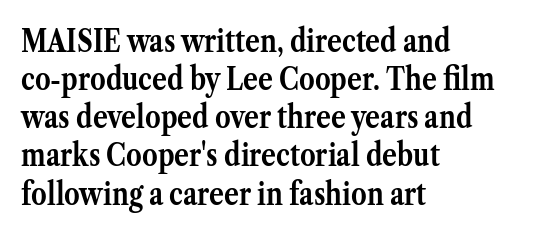
{"serif": "yes", "italic": "no", "bold": "yes", "weight": "semibold", "width": "normal", "stroke_contrast": "medium", "x_height": "medium", "monospaced": "no", "underline": "no", "align": "left", "line_spacing_ratio": 1.23, "letter_spacing": "normal", "letter_spacing_em": 0.0, "glyph_px": 31}
